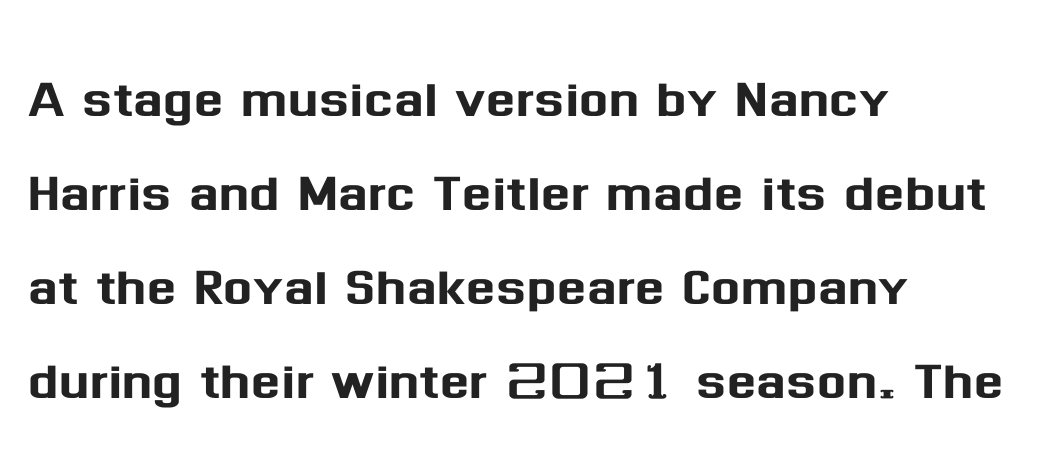
The image shows 69 px sans-serif type, upright; set left-aligned, normal line spacing (1.36x), normal letter spacing, not underlined; medium stroke contrast and a medium x-height.
